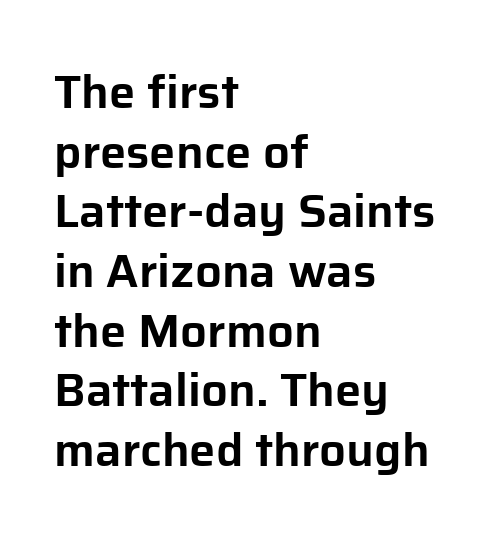
The image shows 47 px sans-serif type, upright; set left-aligned, normal line spacing (1.27x), normal letter spacing, not underlined; low stroke contrast and a medium x-height.
